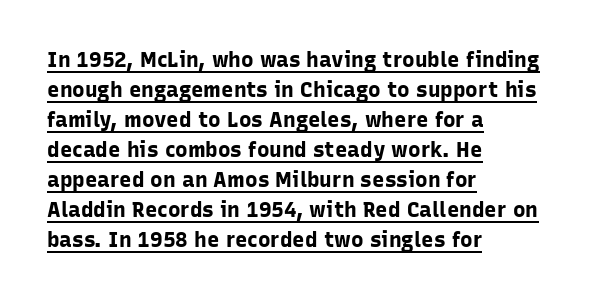
Q: Is the text bold? A: Yes.
Q: Is the text italic (slanted)? A: No, it is upright.
Q: Is the text underlined? A: Yes.
Q: How is the paragraph aligned? A: Left-aligned.
Q: Is the spacing between letters normal or unusually wide? A: Normal.
Q: Is the spacing between lines tight, normal or loose? A: Normal.
